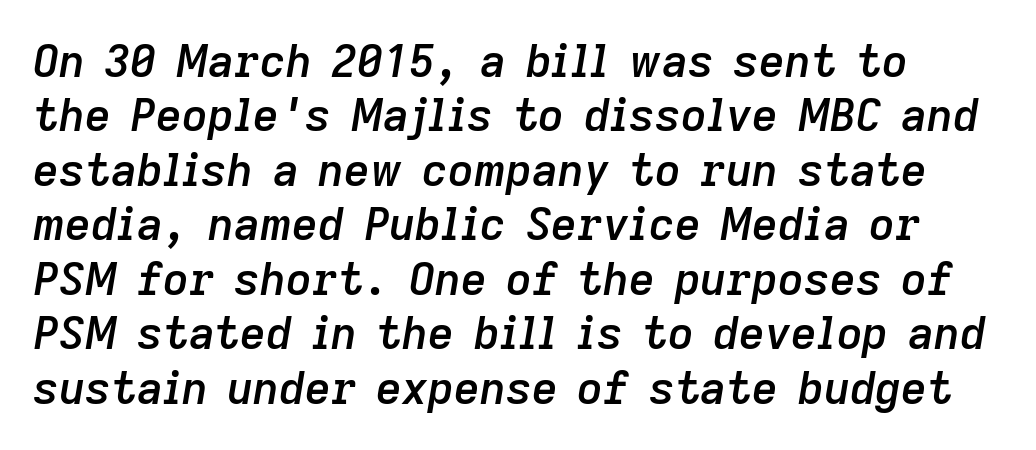
The image shows 45 px semibold type, italic (leaning right); set line spacing 1.21x, normal letter spacing, not underlined; low stroke contrast and a medium x-height.
